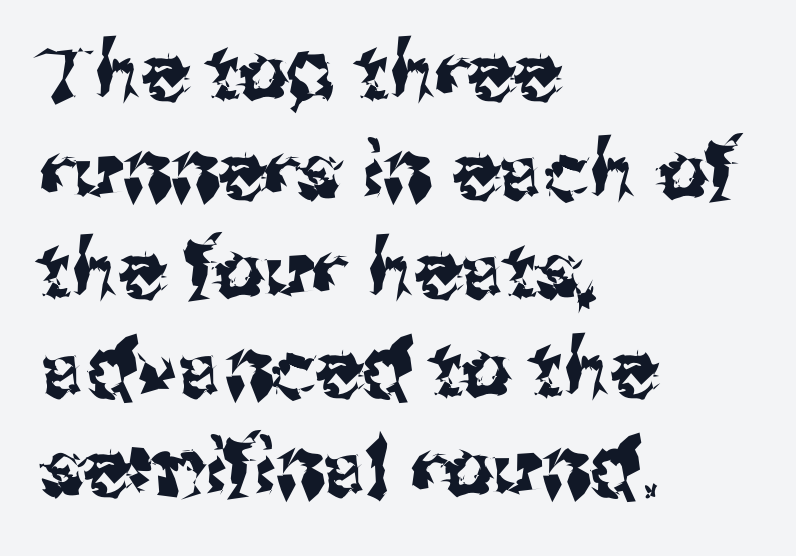
The image shows 78 px sans-serif type, upright; set left-aligned, normal line spacing (1.27x), normal letter spacing, not underlined; medium stroke contrast and a medium x-height.
